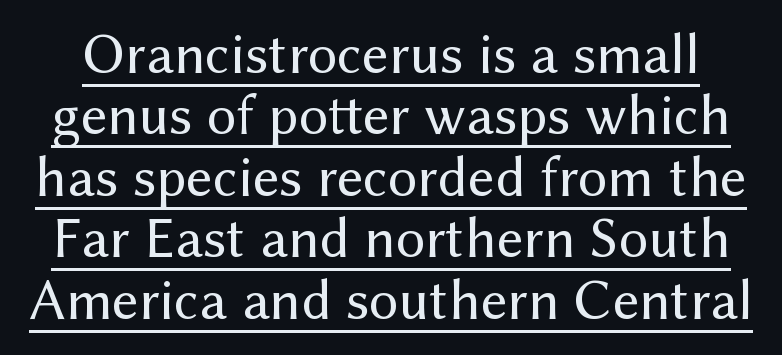
A typographer would call this underscored text. The font family rendered here belongs to the sans-serif group. In terms of letterspacing, this is plain default setting. Each stroke keeps to a modest, everyday thickness or less. Ascenders rise straight up at ninety degrees. The letters advance in unequal steps, a hallmark of proportional type.
